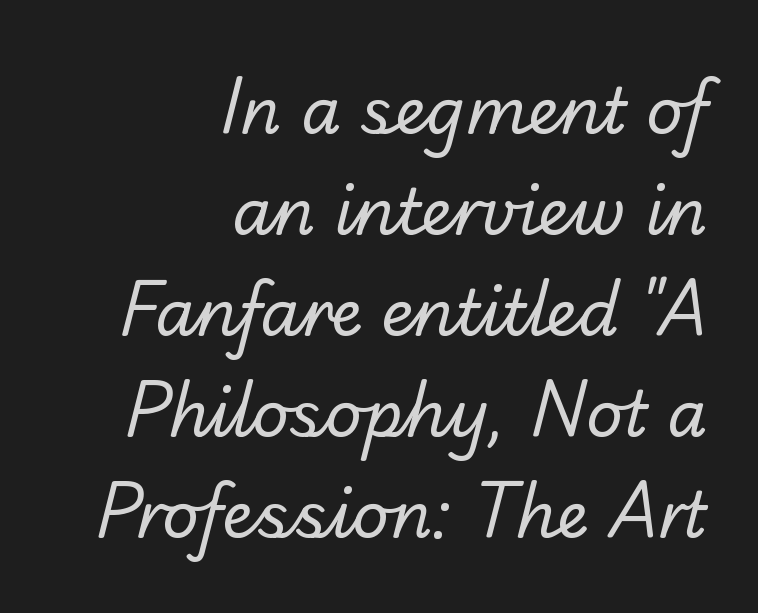
The image shows 64 px regular-weight sans-serif type; set right-aligned, normal line spacing (1.58x), normal letter spacing, not underlined; low stroke contrast and a small x-height.
